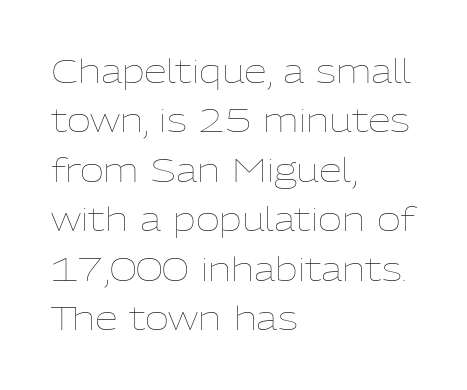
Honestly, the letter spacing is just normal — you wouldn't notice it. If you drew a line through each stem, it would be perfectly vertical. Visually the block forms a straight wall on the left and a jagged coastline on the right. This is not heavy type; no bold has been used. Any mark beneath the type? The region is blank.
